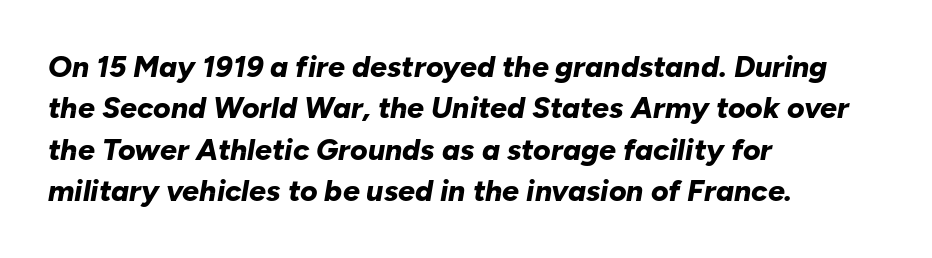
{"italic": "yes", "lean": "right", "slant_degrees": 10, "bold": "yes", "weight": "bold", "width": "normal", "stroke_contrast": "low", "x_height": "medium", "monospaced": "no", "underline": "no", "align": "left", "line_spacing": "normal", "line_spacing_ratio": 1.38, "letter_spacing": "normal", "letter_spacing_em": 0.0, "glyph_px": 30}
